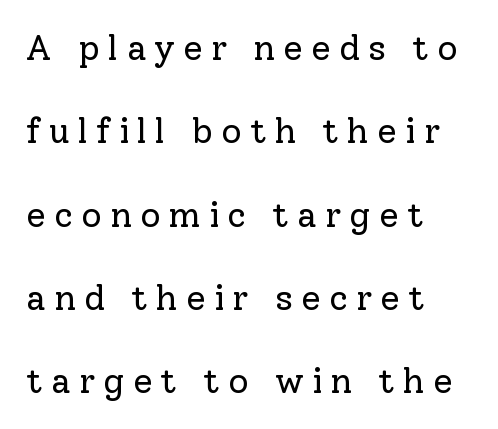
Between one letter and the next there's a generous, obvious gap. The gap between lines stays unmarked. The line-height multiplier appears high, well above default. The rendering uses natural spacing where letterforms have individual widths. Is this a sans? No — the strokes have serifs.
